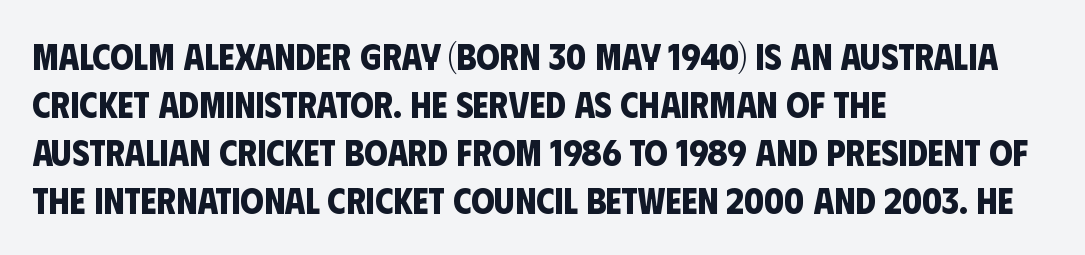
Caption: multi-line text, flush left, ragged right. Rule under the text: the space is simply empty. Students, note that the glyphs here touch the page at normal intervals. The rendering uses natural spacing where letterforms have individual widths. The text was rendered using a sans face with plain stroke endings. Caption: bold face, heavy strokes.
